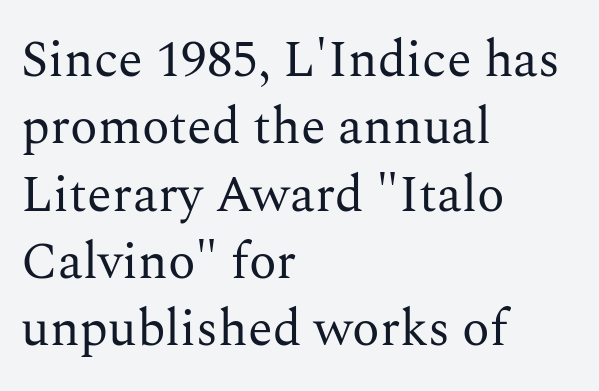
Each letter keeps its own natural width here, so spacing adapts to shape. Where is the straight margin? On the left. Rule under the text: the space is simply empty. Regarding serifs, this sample has them. Is there much room between lines? A standard amount, neither cramped nor airy. Italic? Not at all — the glyphs are vertical.
